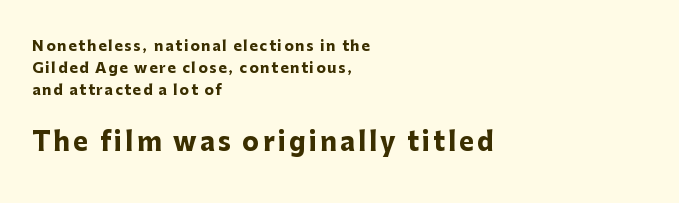
The image shows 25 px bold type, upright; set left-aligned, normal line spacing (1.57x), not underlined; the second (bottom) block is 1.79x larger.
